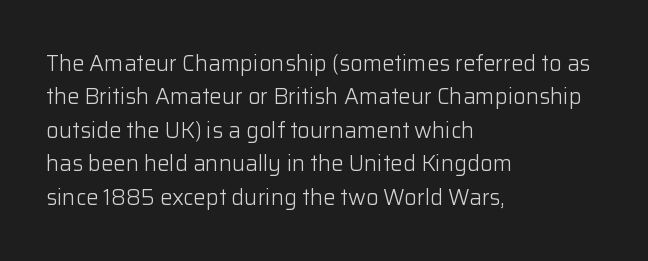
Summary of vertical rhythm: regular, with standard interline spacing. No extra ink here — the face is not bold. Quick note: not italic, upright. Horizontal alignment here is leftward, the default for most running prose.
